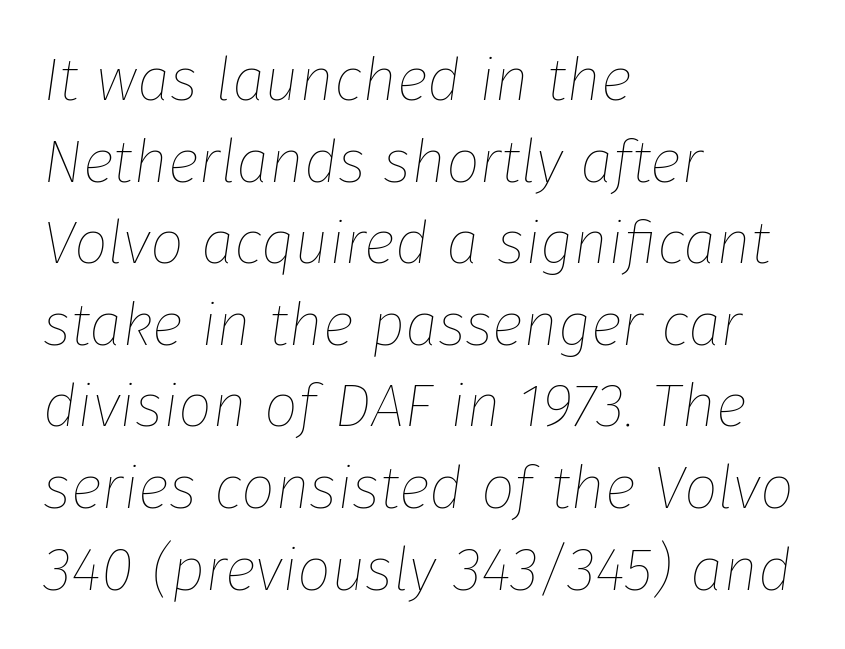
{"italic": "yes", "lean": "right", "slant_degrees": 8, "bold": "no", "weight": "thin", "width": "normal", "stroke_contrast": "low", "x_height": "medium", "monospaced": "no", "underline": "no", "align": "left", "line_spacing": "normal", "line_spacing_ratio": 1.36, "letter_spacing": "normal", "letter_spacing_em": 0.0, "glyph_px": 60}
